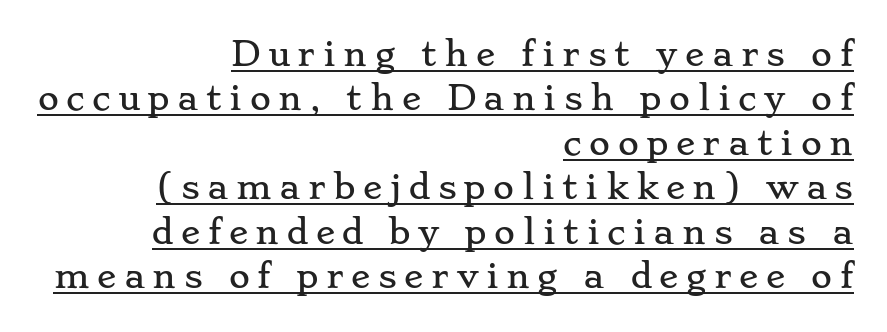
The image shows 32 px wide serif type, upright; set right-aligned, normal line spacing (1.39x), unusually wide letter spacing (+0.24 em), underlined; low stroke contrast and a small x-height.
